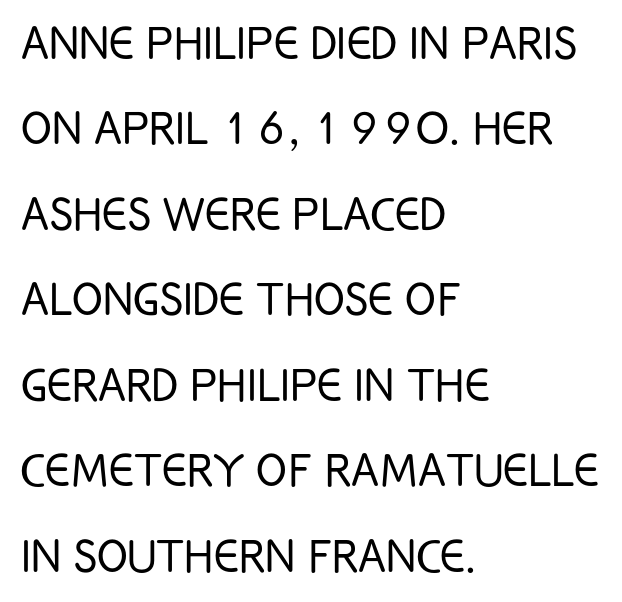
The image shows 57 px light, condensed sans-serif type, upright; set left-aligned, normal line spacing (1.5x), normal letter spacing, not underlined; low stroke contrast and a large x-height.
